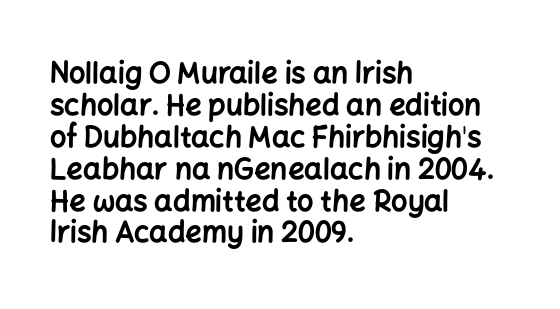
The image shows 29 px bold sans-serif type, upright; set left-aligned, tight line spacing (1.1x), normal letter spacing, not underlined; low stroke contrast and a medium x-height.
